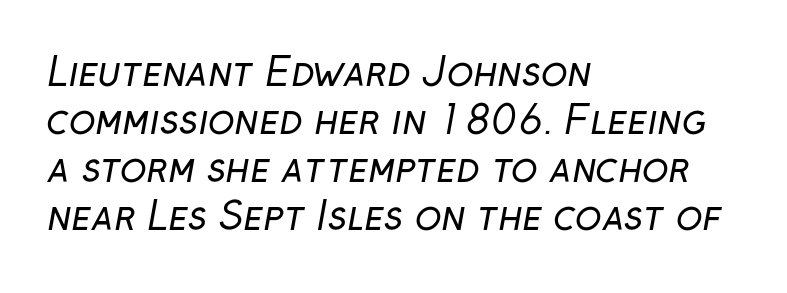
Tracking value appears to be zero — textbook default spacing. Weight: regular or lighter. Line beginnings align vertically; line endings do not. The space beneath each line is pristine and unruled. Is this a fixed-width face? No — the glyphs have proportional, varying widths.
